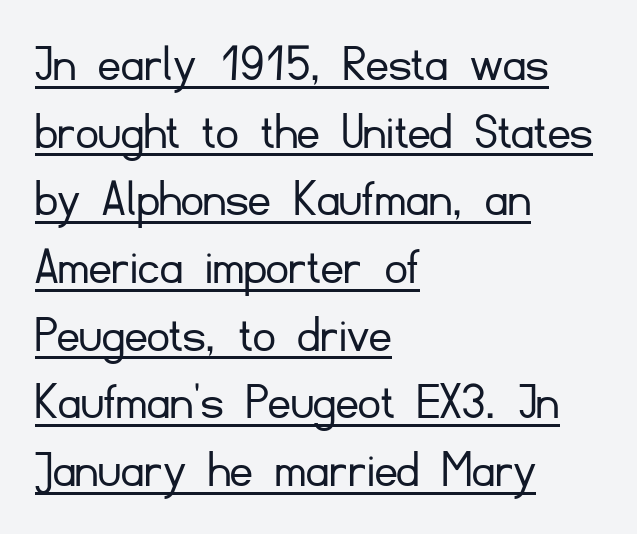
The image shows 55 px light sans-serif type, upright; set left-aligned, line spacing 1.23x, normal letter spacing, underlined; low stroke contrast and a small x-height.
